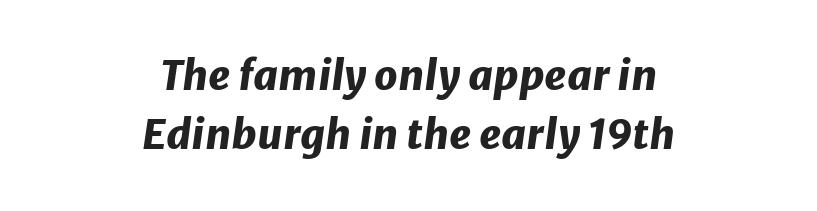
Q: Is the text bold? A: Yes.
Q: Is the text italic (slanted)? A: Yes, it leans right by about 8 degrees.
Q: Is the text underlined? A: No.
Q: How is the paragraph aligned? A: Centered.
Q: Is the spacing between letters normal or unusually wide? A: Normal.
Q: Is the spacing between lines tight, normal or loose? A: Normal.
Q: Width (condensed, normal, or wide)? A: Normal.
Q: Stroke contrast? A: Low.
Q: x-height? A: Medium.
Q: Monospaced? A: No.
